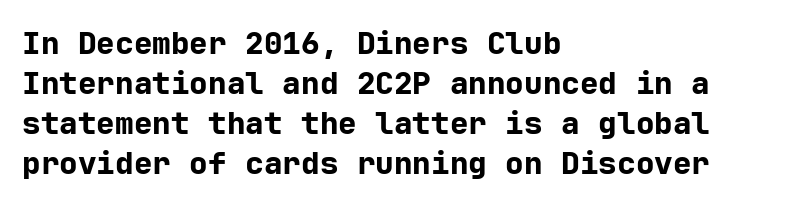
Q: Is the text bold? A: Yes.
Q: Is the text italic (slanted)? A: No, it is upright.
Q: Is the typeface a serif or a sans-serif typeface? A: Sans-serif.
Q: Is the text underlined? A: No.
Q: How is the paragraph aligned? A: Left-aligned.
Q: Is the spacing between letters normal or unusually wide? A: Normal.
Q: Is the spacing between lines tight, normal or loose? A: Normal.
Q: Width (condensed, normal, or wide)? A: Normal.
Q: Stroke contrast? A: Low.
Q: x-height? A: Medium.
